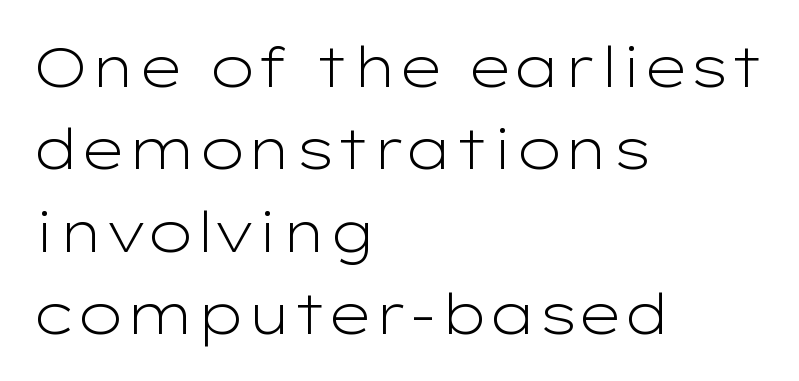
Q: Is the text bold? A: No.
Q: Is the text italic (slanted)? A: No, it is upright.
Q: Is the typeface a serif or a sans-serif typeface? A: Sans-serif.
Q: Is the text underlined? A: No.
Q: How is the paragraph aligned? A: Left-aligned.
Q: Is the spacing between letters normal or unusually wide? A: Normal.
Q: Is the spacing between lines tight, normal or loose? A: Normal.
Q: Width (condensed, normal, or wide)? A: Wide.
Q: Stroke contrast? A: Low.
Q: x-height? A: Medium.
Q: Monospaced? A: No.
